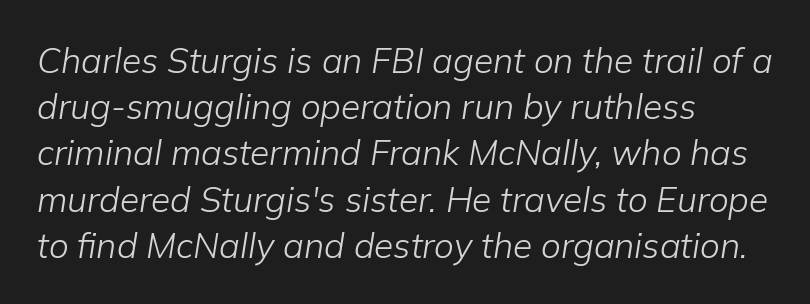
Q: Is the text bold? A: No.
Q: Is the text italic (slanted)? A: Yes, it leans right by about 9 degrees.
Q: Is the text underlined? A: No.
Q: How is the paragraph aligned? A: Left-aligned.
Q: Is the spacing between letters normal or unusually wide? A: Normal.
Q: Is the spacing between lines tight, normal or loose? A: Normal.
Q: Width (condensed, normal, or wide)? A: Normal.
Q: Stroke contrast? A: Low.
Q: x-height? A: Medium.
Q: Monospaced? A: No.
